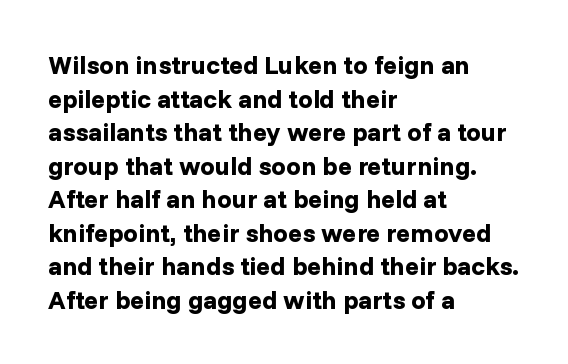
Q: Is the text bold? A: Yes.
Q: Is the text italic (slanted)? A: No, it is upright.
Q: Is the text underlined? A: No.
Q: How is the paragraph aligned? A: Left-aligned.
Q: Is the spacing between letters normal or unusually wide? A: Normal.
Q: Is the spacing between lines tight, normal or loose? A: Normal.
